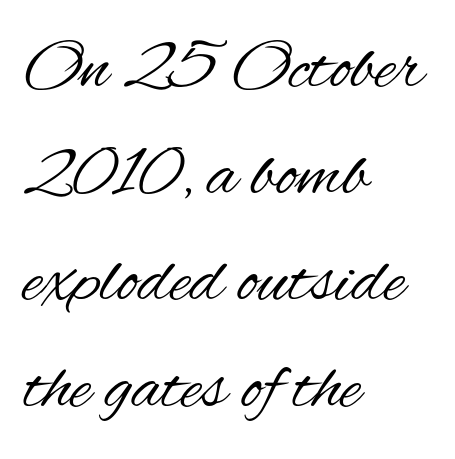
{"serif": "no", "bold": "no", "weight": "regular", "width": "condensed", "stroke_contrast": "medium", "x_height": "small", "monospaced": "no", "underline": "no", "align": "left", "line_spacing": "normal", "line_spacing_ratio": 1.48, "letter_spacing": "normal", "letter_spacing_em": 0.0, "glyph_px": 72}
